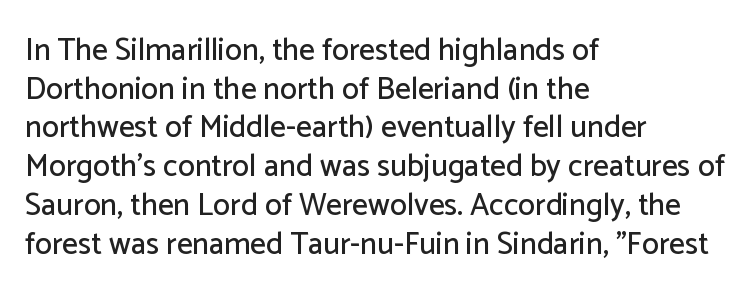
Q: Is the text italic (slanted)? A: No, it is upright.
Q: Is the typeface a serif or a sans-serif typeface? A: Sans-serif.
Q: Is the text underlined? A: No.
Q: How is the paragraph aligned? A: Left-aligned.
Q: Is the spacing between letters normal or unusually wide? A: Normal.
Q: Is the spacing between lines tight, normal or loose? A: Normal.
Q: Width (condensed, normal, or wide)? A: Normal.
Q: Stroke contrast? A: Low.
Q: x-height? A: Medium.
Q: Monospaced? A: No.
